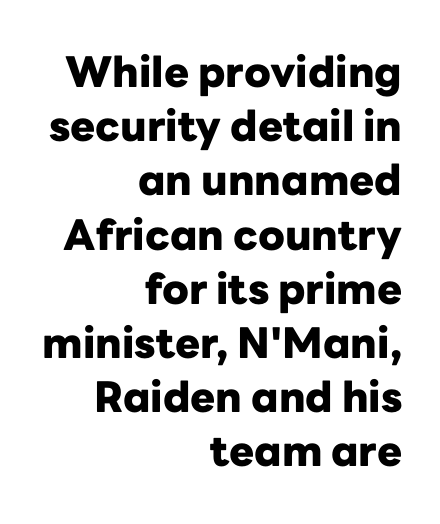
The image shows 42 px heavy sans-serif type, upright; set right-aligned, normal line spacing (1.29x), normal letter spacing, not underlined; low stroke contrast and a medium x-height.
